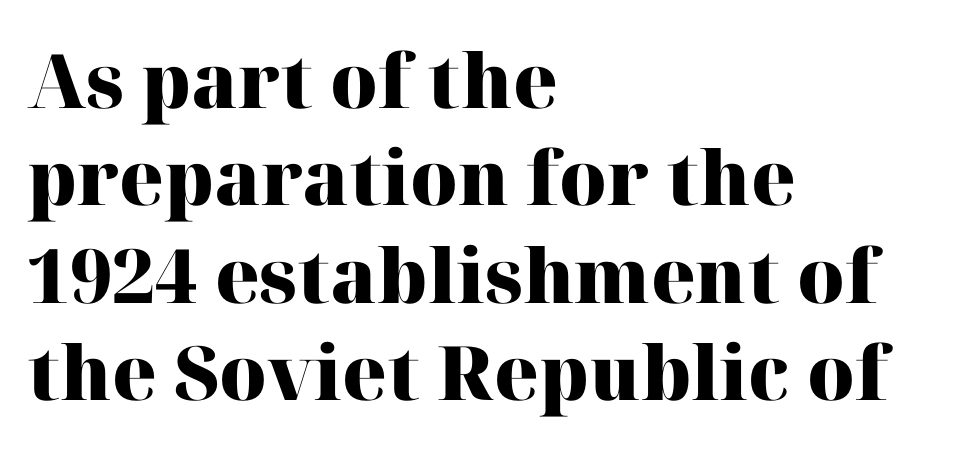
The image shows 75 px heavy serif type, upright; set left-aligned, normal line spacing (1.3x), normal letter spacing, not underlined; high stroke contrast and a medium x-height.
